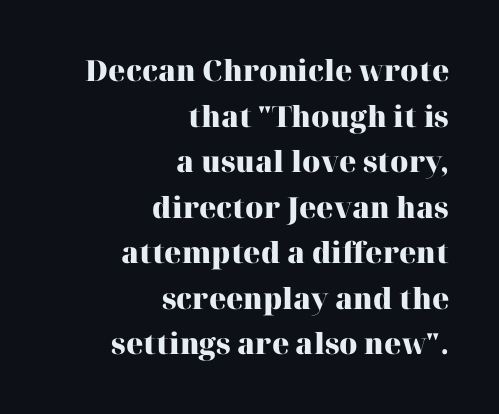
A flush-right, rag-left setting is used for this passage. Notice how descenders clear the ascenders below comfortably — that's standard leading. You could not count columns in this text — the font is proportionally spaced. The letters carry serifs — small finishing strokes at the ends of their stems.
